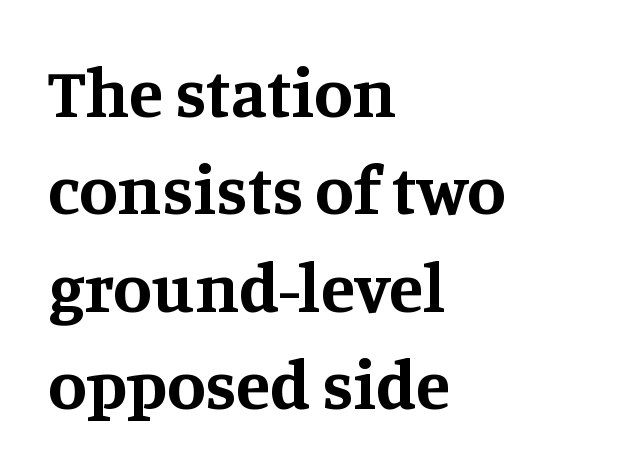
{"serif": "yes", "italic": "no", "bold": "yes", "weight": "bold", "width": "normal", "stroke_contrast": "medium", "x_height": "large", "monospaced": "no", "underline": "no", "align": "left", "line_spacing": "normal", "line_spacing_ratio": 1.39, "letter_spacing": "normal", "letter_spacing_em": 0.0, "glyph_px": 70}
